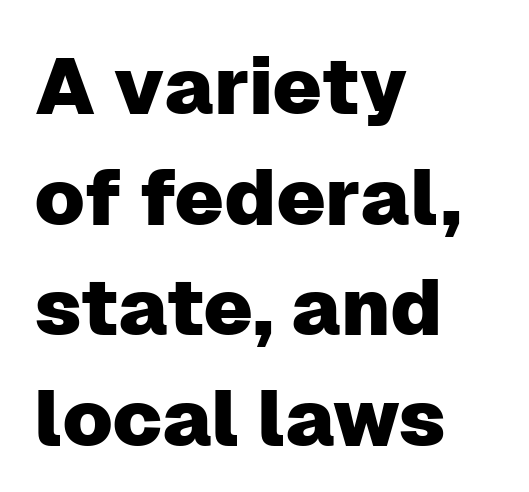
The image shows 79 px sans-serif type, upright; set left-aligned, normal line spacing (1.4x), normal letter spacing, not underlined; low stroke contrast and a medium x-height.
